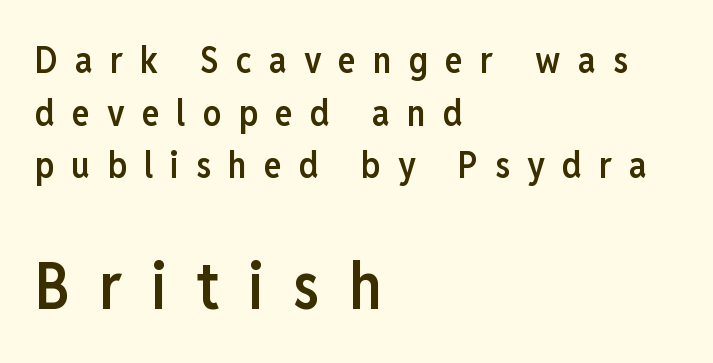
The image shows 64 px semibold, condensed sans-serif type, upright; set left-aligned, normal line spacing (1.42x), unusually wide letter spacing (+0.46 em), not underlined; the second (bottom) block is 1.73x larger; low stroke contrast and a medium x-height.
